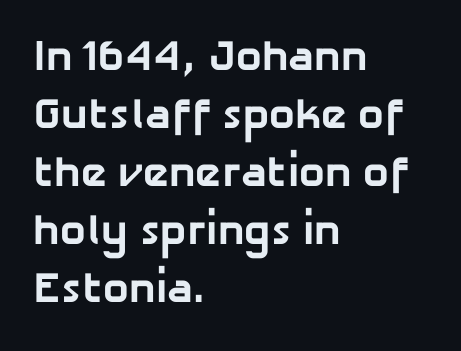
{"serif": "no", "bold": "yes", "weight": "bold", "width": "normal", "stroke_contrast": "low", "x_height": "medium", "monospaced": "no", "underline": "no", "align": "left", "line_spacing": "normal", "line_spacing_ratio": 1.35, "letter_spacing": "normal", "letter_spacing_em": 0.0, "glyph_px": 43}
